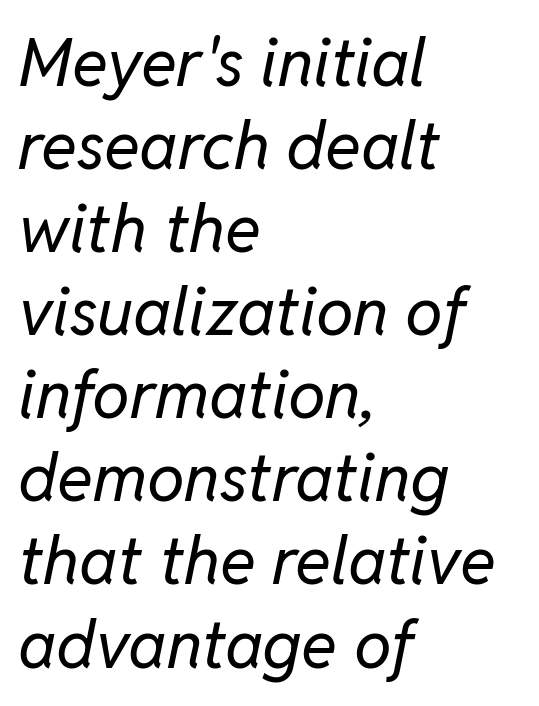
Q: Is the text bold? A: No.
Q: Is the text italic (slanted)? A: Yes, it leans right by about 11 degrees.
Q: Is the text underlined? A: No.
Q: How is the paragraph aligned? A: Left-aligned.
Q: Is the spacing between letters normal or unusually wide? A: Normal.
Q: Width (condensed, normal, or wide)? A: Normal.
Q: Stroke contrast? A: Low.
Q: x-height? A: Medium.
Q: Monospaced? A: No.
